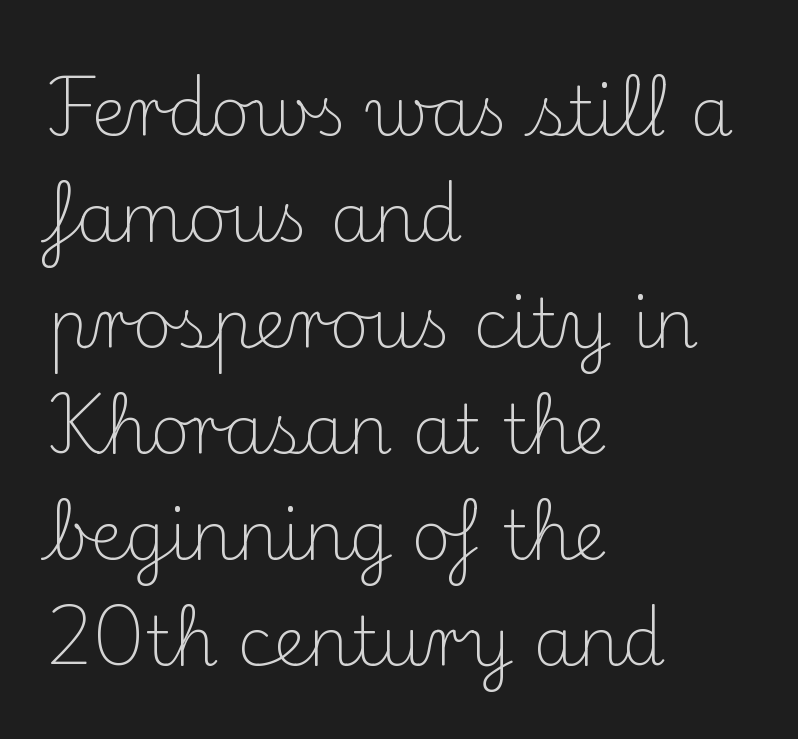
Q: Is the text bold? A: No.
Q: Is the text italic (slanted)? A: No, it is upright.
Q: Is the typeface a serif or a sans-serif typeface? A: Serif.
Q: Is the text underlined? A: No.
Q: How is the paragraph aligned? A: Left-aligned.
Q: Is the spacing between letters normal or unusually wide? A: Normal.
Q: Is the spacing between lines tight, normal or loose? A: Normal.
Q: Width (condensed, normal, or wide)? A: Normal.
Q: Stroke contrast? A: Medium.
Q: x-height? A: Small.
Q: Monospaced? A: No.
